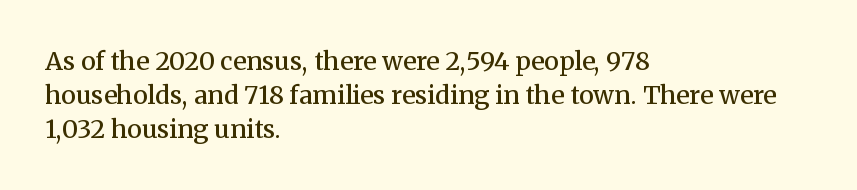
The image shows 25 px text type, upright; set left-aligned, normal line spacing (1.36x), normal letter spacing, not underlined.
